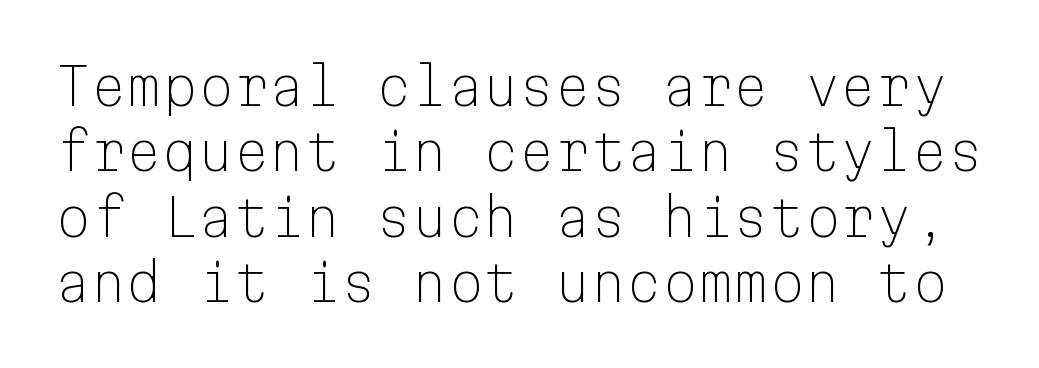
Letters rest on an invisible, unmarked baseline. Characters follow at the spacing the type designer built in. Think of a typewriter: that constant character pitch is what you see here. No chunkiness to these letters — they're not bold. Observe the absence of serifs on each vertical stroke in this sample.
